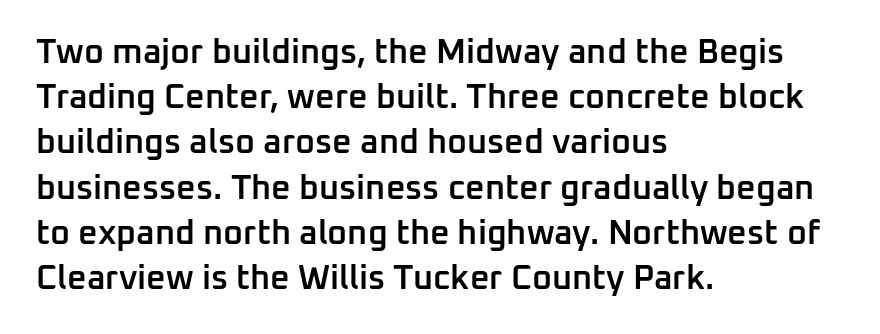
The image shows 34 px semibold sans-serif type, upright; set left-aligned, normal line spacing (1.33x), normal letter spacing, not underlined; low stroke contrast and a medium x-height.
